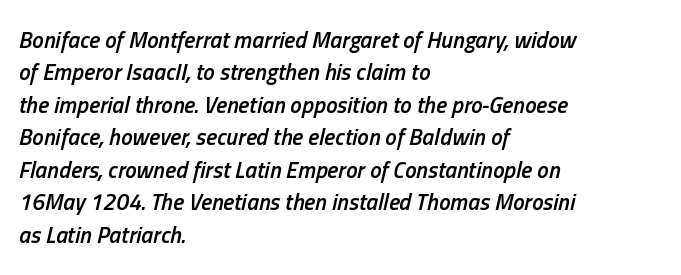
The image shows 23 px text type, italic (leaning right); set left-aligned, normal line spacing (1.41x), normal letter spacing, not underlined.
